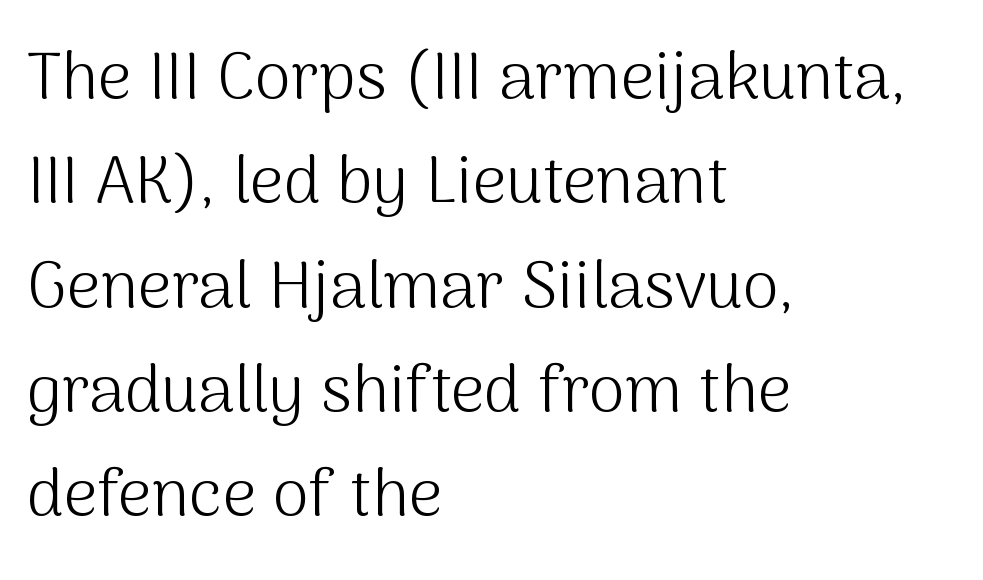
{"serif": "no", "italic": "no", "bold": "no", "weight": "light", "width": "normal", "stroke_contrast": "medium", "x_height": "medium", "monospaced": "no", "underline": "no", "align": "left", "line_spacing": "normal", "line_spacing_ratio": 1.58, "letter_spacing": "normal", "letter_spacing_em": 0.0, "glyph_px": 66}
